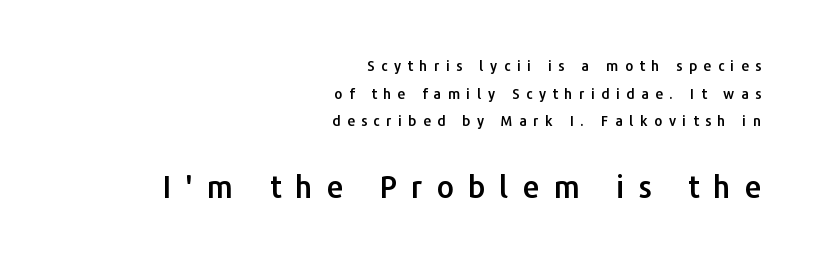
Q: Is the text italic (slanted)? A: No, it is upright.
Q: Is the typeface a serif or a sans-serif typeface? A: Sans-serif.
Q: Is the text underlined? A: No.
Q: How is the paragraph aligned? A: Right-aligned.
Q: Is the spacing between letters normal or unusually wide? A: Unusually wide.
Q: Is the spacing between lines tight, normal or loose? A: Loose.
Q: Which block of text is set in a larger size, the first (top) or the second (bottom)? A: The second (bottom) one.
Q: Width (condensed, normal, or wide)? A: Normal.
Q: Stroke contrast? A: Low.
Q: x-height? A: Medium.
Q: Monospaced? A: No.
